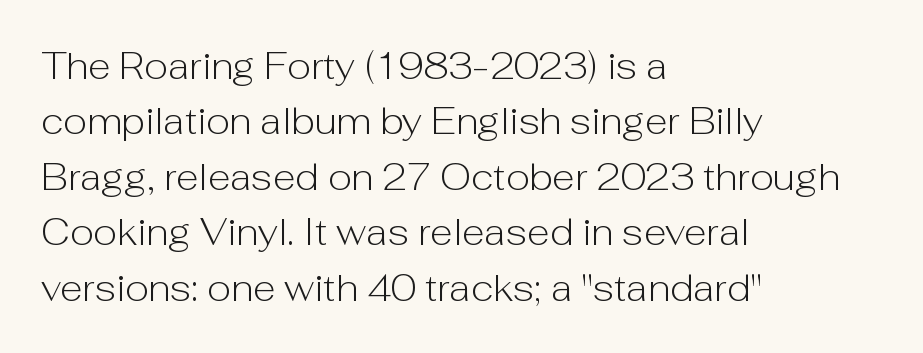
Q: Is the text bold? A: No.
Q: Is the text italic (slanted)? A: No, it is upright.
Q: Is the typeface a serif or a sans-serif typeface? A: Sans-serif.
Q: Is the text underlined? A: No.
Q: How is the paragraph aligned? A: Left-aligned.
Q: Is the spacing between letters normal or unusually wide? A: Normal.
Q: Is the spacing between lines tight, normal or loose? A: Normal.
Q: Width (condensed, normal, or wide)? A: Normal.
Q: Stroke contrast? A: Low.
Q: x-height? A: Medium.
Q: Monospaced? A: No.
